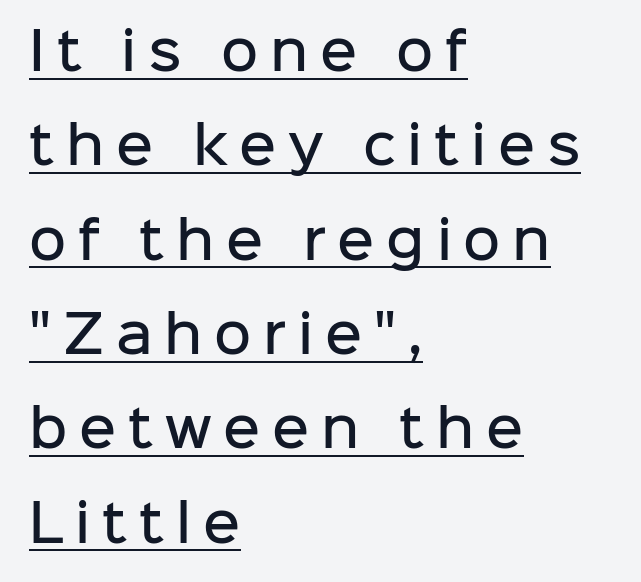
The image shows 51 px semibold sans-serif type, upright; set left-aligned, line spacing 1.85x, unusually wide letter spacing (+0.23 em), underlined; low stroke contrast and a medium x-height.
